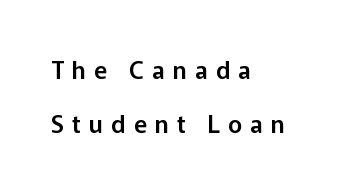
{"italic": "no", "underline": "no", "align": "left", "line_spacing": "loose", "line_spacing_ratio": 2.24, "letter_spacing": "wide", "letter_spacing_em": 0.34, "glyph_px": 24}
